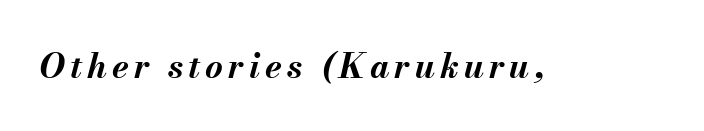
{"italic": "yes", "lean": "right", "slant_degrees": 13, "bold": "yes", "weight": "bold", "width": "normal", "stroke_contrast": "medium", "x_height": "small", "monospaced": "no", "underline": "no", "glyph_px": 34}
